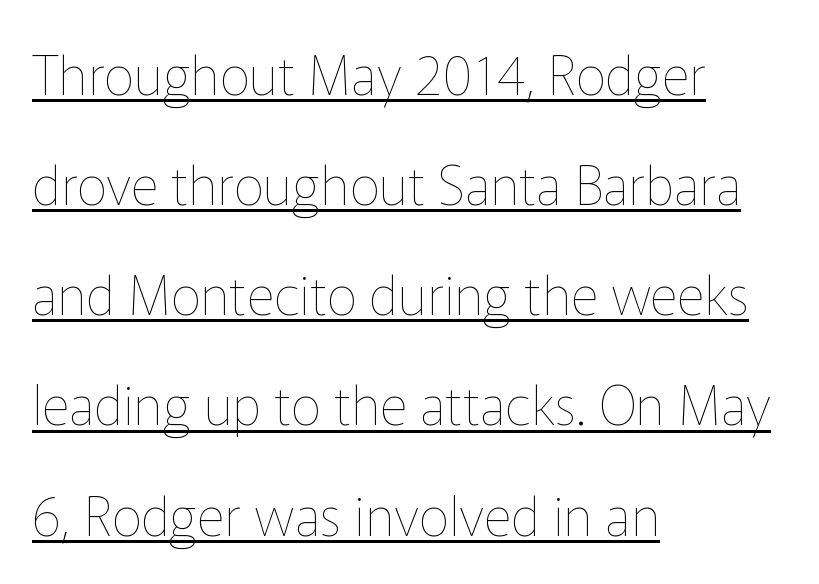
The paragraph shown leans on its left margin. Bold? No — there's no thickening of the strokes. Nope, not italic — everything's standing straight. Tracking value appears to be zero — textbook default spacing. The typesetter has applied underlining to the passage shown.
